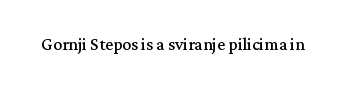
The space directly below the letters is spotless. Quick note: not italic, upright. The line texture is even and compact thanks to regular tracking. These glyphs show unthickened strokes, regular width or finer.
